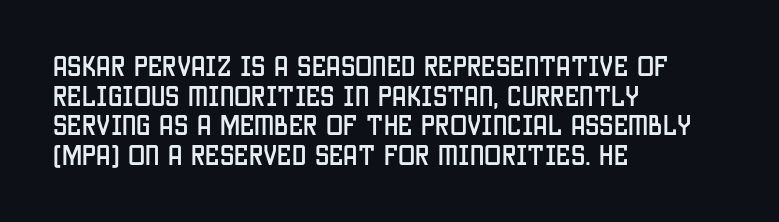
{"italic": "no", "underline": "no", "align": "left", "line_spacing": "normal", "line_spacing_ratio": 1.29, "letter_spacing": "normal", "letter_spacing_em": 0.0, "glyph_px": 23}
